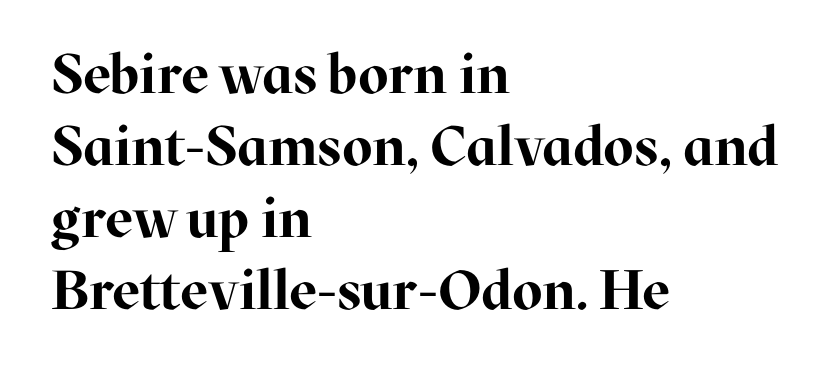
The image shows 55 px bold serif type, upright; set left-aligned, normal line spacing (1.31x), normal letter spacing, not underlined; high stroke contrast and a medium x-height.
